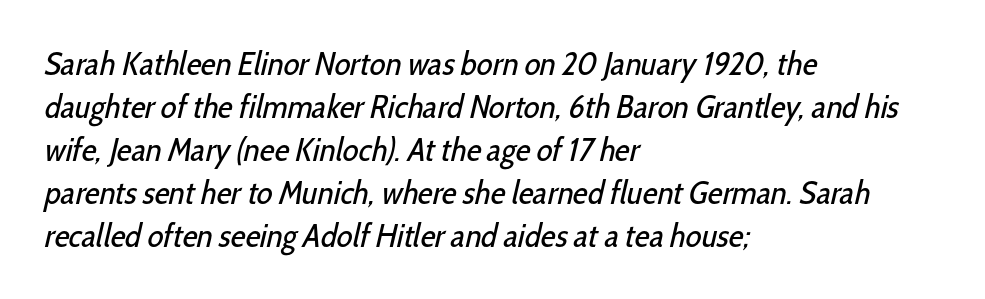
Q: Is the text bold? A: No.
Q: Is the typeface a serif or a sans-serif typeface? A: Sans-serif.
Q: Is the text underlined? A: No.
Q: How is the paragraph aligned? A: Left-aligned.
Q: Is the spacing between letters normal or unusually wide? A: Normal.
Q: Is the spacing between lines tight, normal or loose? A: Normal.
Q: Width (condensed, normal, or wide)? A: Condensed.
Q: Stroke contrast? A: Low.
Q: x-height? A: Medium.
Q: Monospaced? A: No.
